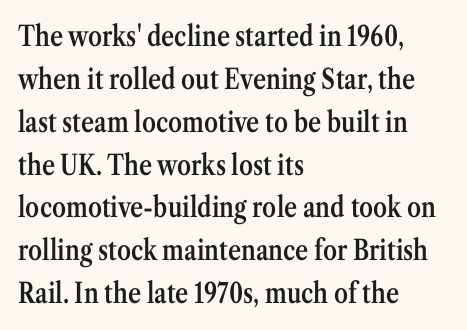
{"serif": "yes", "italic": "no", "bold": "semi", "weight": "semibold", "width": "condensed", "stroke_contrast": "medium", "x_height": "medium", "monospaced": "no", "underline": "no", "align": "left", "line_spacing": "normal", "line_spacing_ratio": 1.53, "letter_spacing": "normal", "letter_spacing_em": 0.0, "glyph_px": 28}
